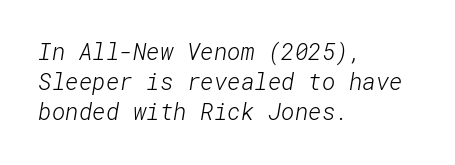
Q: Is the text bold? A: No.
Q: Is the text underlined? A: No.
Q: How is the paragraph aligned? A: Left-aligned.
Q: Is the spacing between letters normal or unusually wide? A: Normal.
Q: Is the spacing between lines tight, normal or loose? A: Normal.
